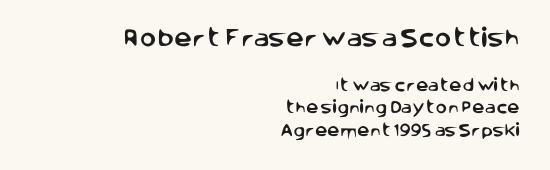
{"italic": "no", "underline": "no", "align": "right", "line_spacing": "normal", "line_spacing_ratio": 1.63, "letter_spacing": "normal", "letter_spacing_em": 0.0, "larger_block": "first", "size_ratio": 1.43, "glyph_px": 20}
